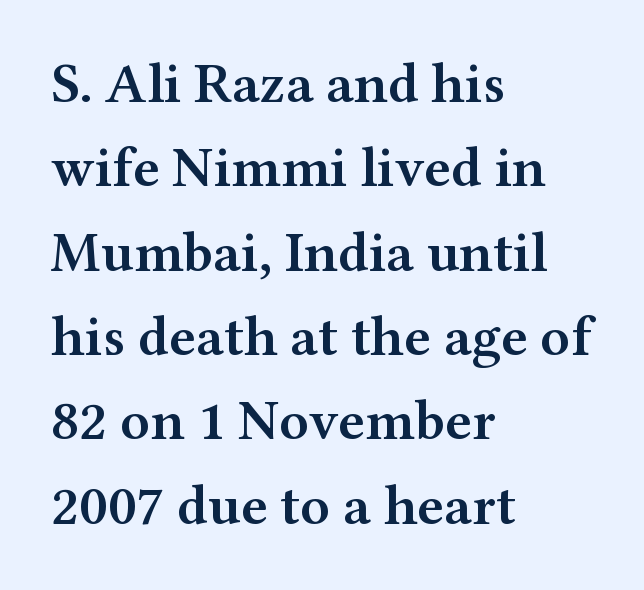
The image shows 57 px semibold, wide serif type, upright; set left-aligned, normal line spacing (1.48x), normal letter spacing, not underlined; medium stroke contrast and a medium x-height.
